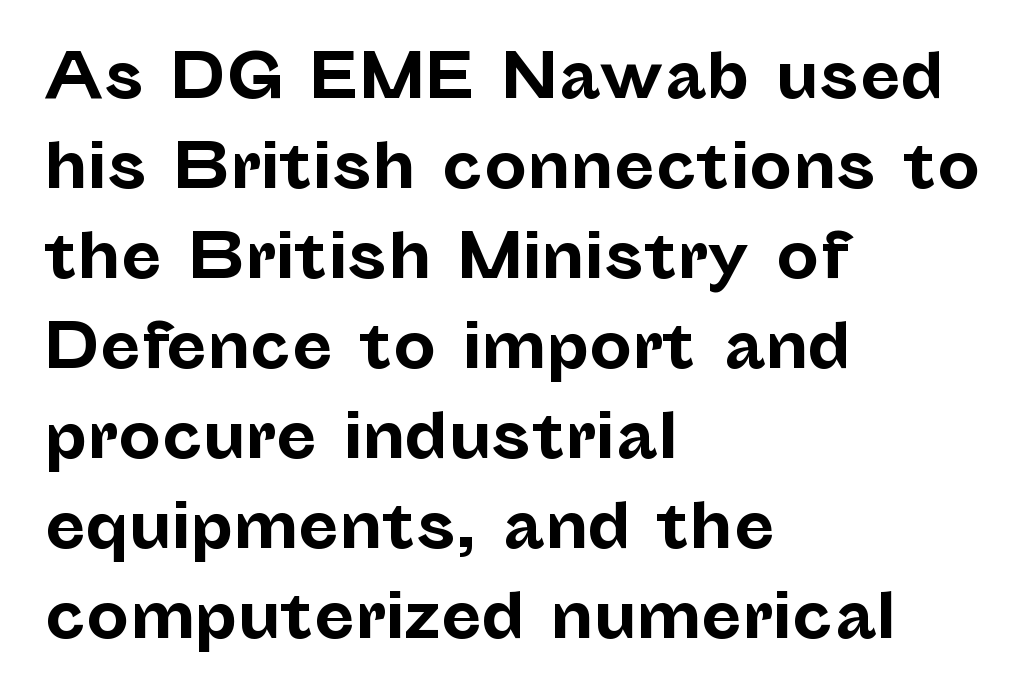
The baseline area is clear. Does the weight exceed regular? Yes, all the way to bold. No extra tracking has been applied to these lines. Is this a fixed-width face? No — the glyphs have proportional, varying widths.
